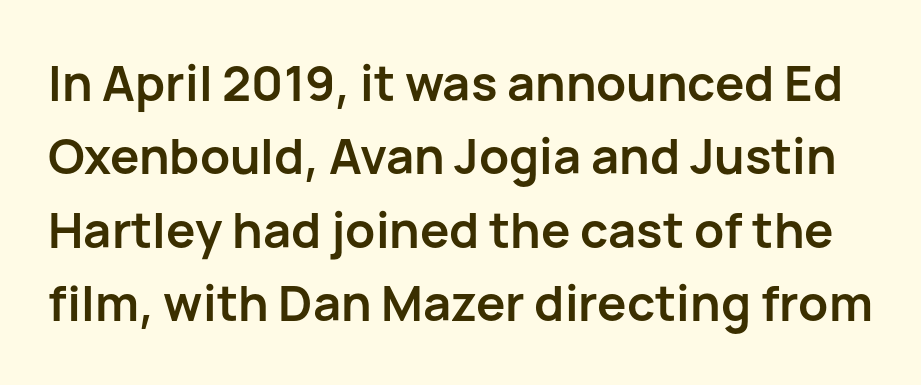
Ascenders rise straight up at ninety degrees. The words here are not underlined. You could call the tracking neutral — neither tight nor loose. Think of a printed novel: that variable character pitch is what you see here. I'd call this a sans setting — the letters go barefoot. As a designer I'd log this as weight 700, bold.
